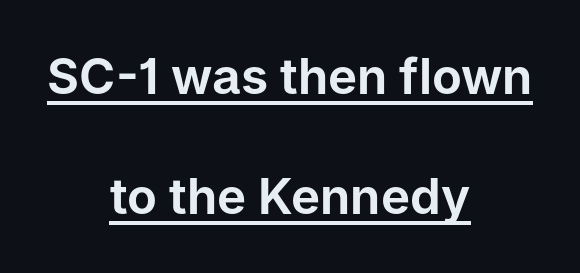
Font category for this specimen: sans-serif. The string is rendered with underlining switched on. The whitespace from short lines is split evenly between both sides. Here the glyphs are tracked normally, forming tight word shapes. The block of text is sparse from top to bottom, with ample space between rows. A roman cut, with each character standing at attention.
